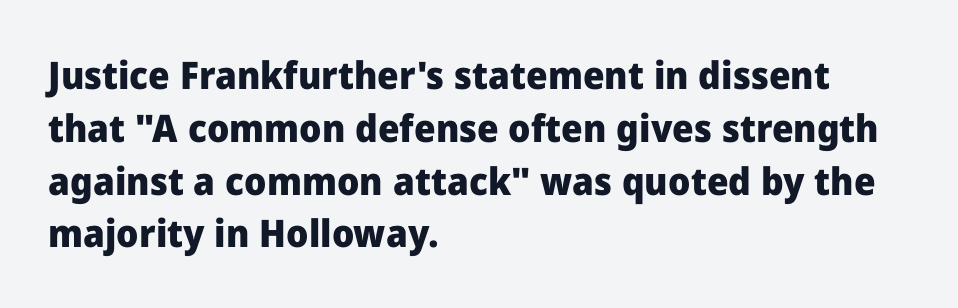
The image shows 38 px heavy sans-serif type, upright; set left-aligned, normal line spacing (1.39x), normal letter spacing, not underlined; low stroke contrast and a medium x-height.
